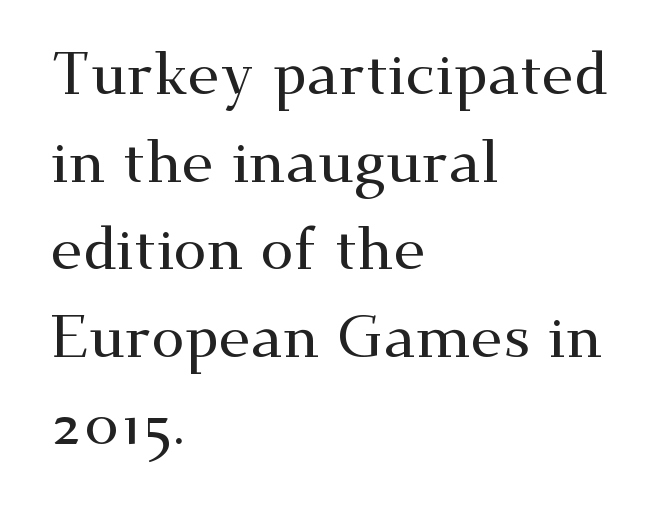
Q: Is the text italic (slanted)? A: No, it is upright.
Q: Is the typeface a serif or a sans-serif typeface? A: Serif.
Q: Is the text underlined? A: No.
Q: How is the paragraph aligned? A: Left-aligned.
Q: Is the spacing between letters normal or unusually wide? A: Normal.
Q: Is the spacing between lines tight, normal or loose? A: Normal.
Q: Width (condensed, normal, or wide)? A: Wide.
Q: Stroke contrast? A: Medium.
Q: x-height? A: Small.
Q: Monospaced? A: No.
